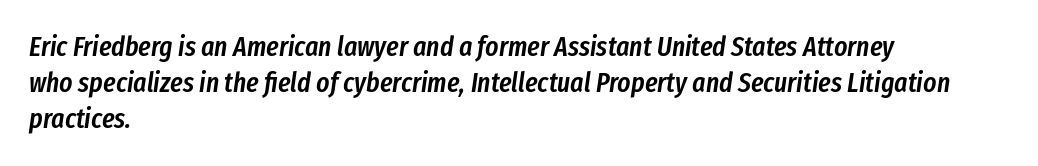
{"italic": "yes", "lean": "right", "slant_degrees": 8, "bold": "semi", "weight": "semibold", "width": "condensed", "stroke_contrast": "low", "x_height": "medium", "monospaced": "no", "underline": "no", "align": "left", "line_spacing": "normal", "line_spacing_ratio": 1.29, "letter_spacing": "normal", "letter_spacing_em": 0.0, "glyph_px": 28}
